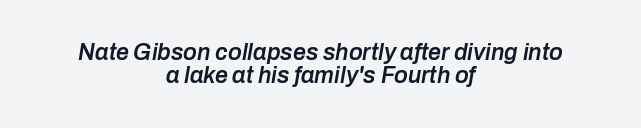
The image shows 23 px text type, italic (leaning right); set centered, tight line spacing (1.02x), normal letter spacing, not underlined.
